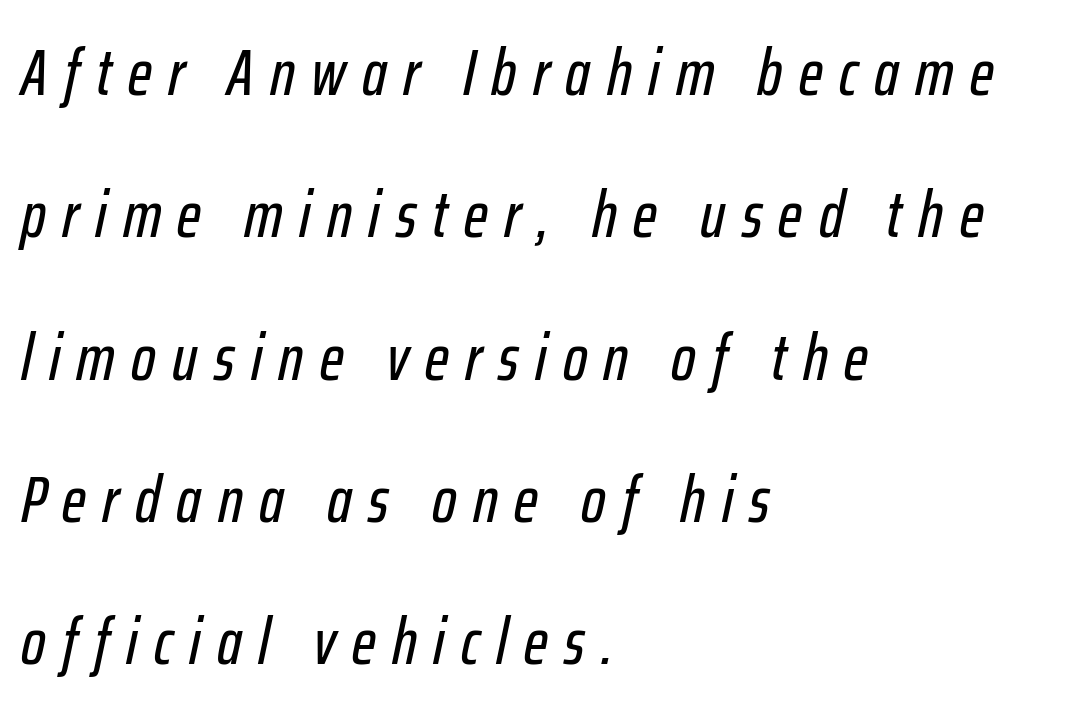
The image shows 65 px condensed type, italic (leaning right); set left-aligned, loose line spacing (2.19x), unusually wide letter spacing (+0.25 em), not underlined; low stroke contrast and a medium x-height.
